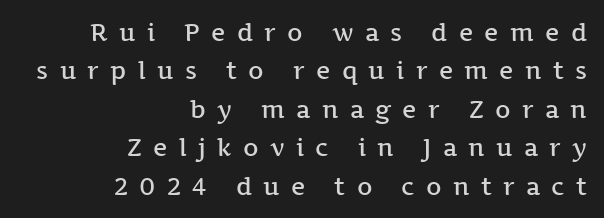
The image shows 24 px text type, upright; set right-aligned, normal line spacing (1.6x), unusually wide letter spacing (+0.47 em), not underlined.
